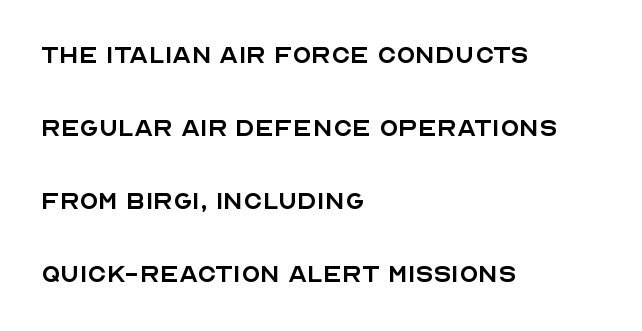
{"serif": "no", "italic": "no", "bold": "no", "weight": "regular", "width": "normal", "x_height": "large", "monospaced": "no", "underline": "no", "align": "left", "line_spacing": "loose", "line_spacing_ratio": 2.36, "letter_spacing": "normal", "letter_spacing_em": 0.0, "glyph_px": 31}
